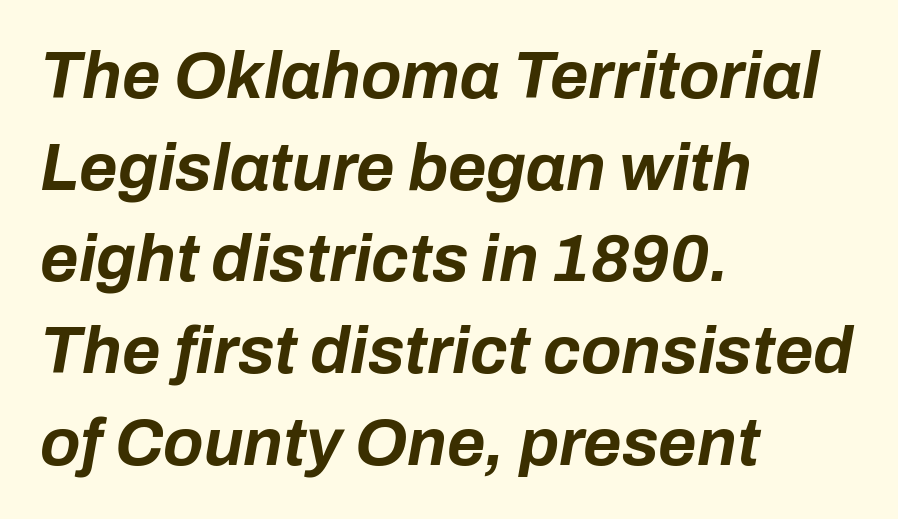
Q: Is the text bold? A: Yes.
Q: Is the text italic (slanted)? A: Yes, it leans right by about 10 degrees.
Q: Is the text underlined? A: No.
Q: How is the paragraph aligned? A: Left-aligned.
Q: Is the spacing between letters normal or unusually wide? A: Normal.
Q: Is the spacing between lines tight, normal or loose? A: Normal.
Q: Width (condensed, normal, or wide)? A: Normal.
Q: Stroke contrast? A: Low.
Q: x-height? A: Medium.
Q: Monospaced? A: No.
